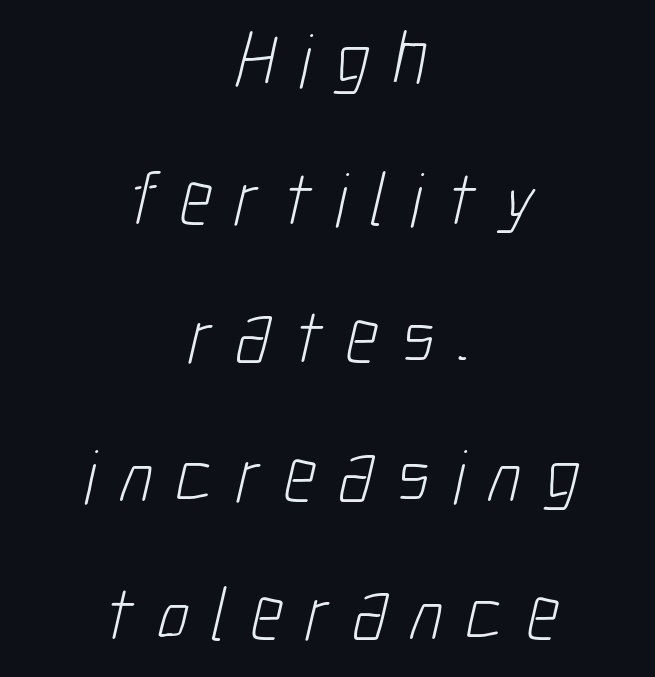
Q: Is the text bold? A: No.
Q: Is the typeface a serif or a sans-serif typeface? A: Sans-serif.
Q: Is the text underlined? A: No.
Q: How is the paragraph aligned? A: Centered.
Q: Is the spacing between letters normal or unusually wide? A: Unusually wide.
Q: Width (condensed, normal, or wide)? A: Condensed.
Q: Stroke contrast? A: Low.
Q: x-height? A: Medium.
Q: Monospaced? A: No.
